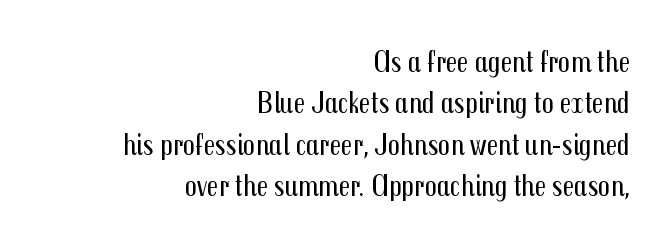
No feet cap the strokes, marking this as sans-serif type. Style check: upright. The rendering uses natural spacing where letterforms have individual widths. The strip under each line holds only bare page.
